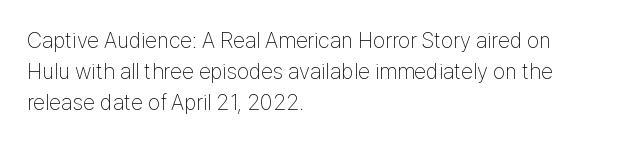
{"italic": "no", "bold": "no", "underline": "no", "align": "left", "line_spacing": "normal", "line_spacing_ratio": 1.4, "letter_spacing": "normal", "letter_spacing_em": 0.0, "glyph_px": 22}
